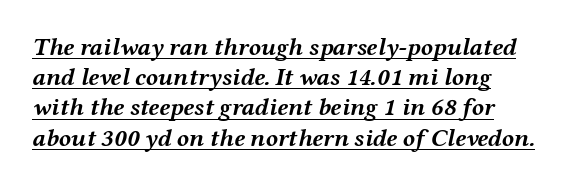
Q: Is the text bold? A: Yes.
Q: Is the text italic (slanted)? A: Yes, it leans right by about 12 degrees.
Q: Is the text underlined? A: Yes.
Q: Is the spacing between letters normal or unusually wide? A: Normal.
